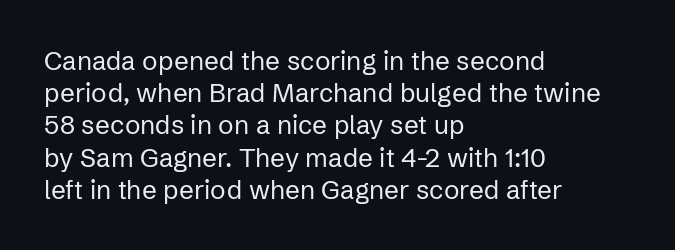
{"italic": "no", "bold": "no", "underline": "no", "align": "left", "line_spacing_ratio": 1.24, "letter_spacing": "normal", "letter_spacing_em": 0.0, "glyph_px": 26}
